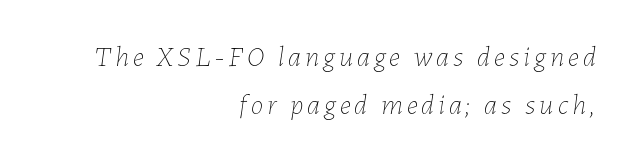
Q: Is the text bold? A: No.
Q: Is the text italic (slanted)? A: Yes, it leans right by about 7 degrees.
Q: Is the text underlined? A: No.
Q: How is the paragraph aligned? A: Right-aligned.
Q: Is the spacing between lines tight, normal or loose? A: Normal.
Q: Width (condensed, normal, or wide)? A: Normal.
Q: Stroke contrast? A: Low.
Q: x-height? A: Medium.
Q: Monospaced? A: No.
